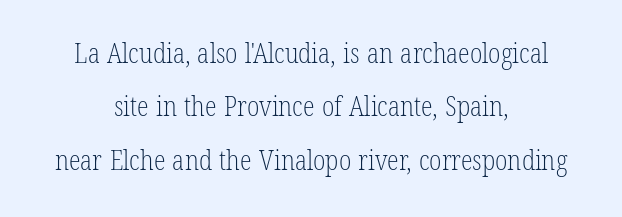
The image shows 27 px text type, upright; set centered, loose line spacing (1.98x), normal letter spacing, not underlined.
